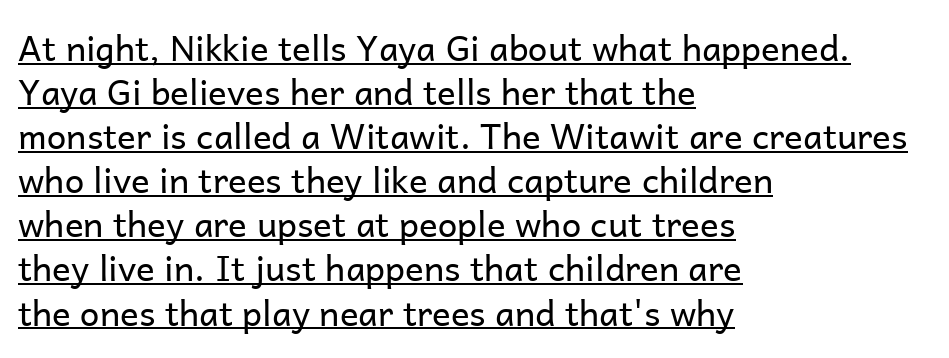
The lettering is marked with a stroke running underneath it. Is this a fixed-width face? No — the glyphs have proportional, varying widths. The typeface chosen for these lines omits serifs. If you drew a line through each stem, it would be perfectly vertical. The weight would be labelled regular, book, light, or lighter still. The type is set solid horizontally, with unmodified tracking.
